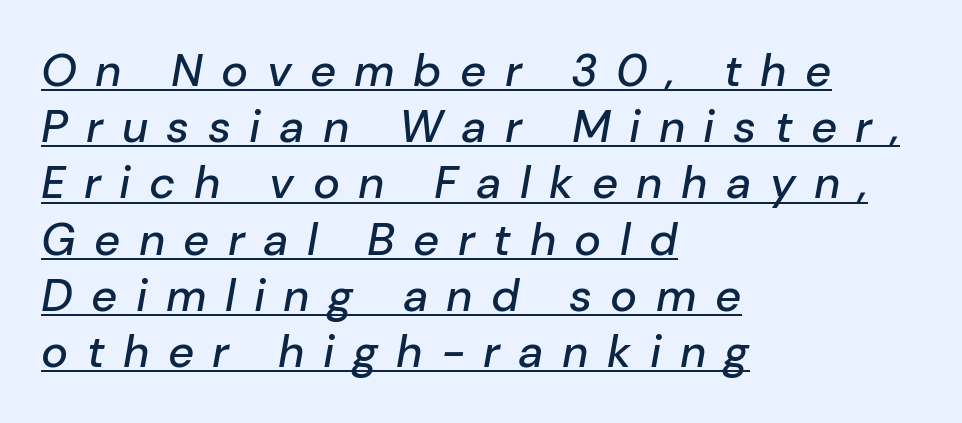
Q: Is the text italic (slanted)? A: Yes, it leans right by about 10 degrees.
Q: Is the text underlined? A: Yes.
Q: How is the paragraph aligned? A: Left-aligned.
Q: Is the spacing between letters normal or unusually wide? A: Unusually wide.
Q: Is the spacing between lines tight, normal or loose? A: Normal.
Q: Width (condensed, normal, or wide)? A: Normal.
Q: Stroke contrast? A: Low.
Q: x-height? A: Medium.
Q: Monospaced? A: No.
